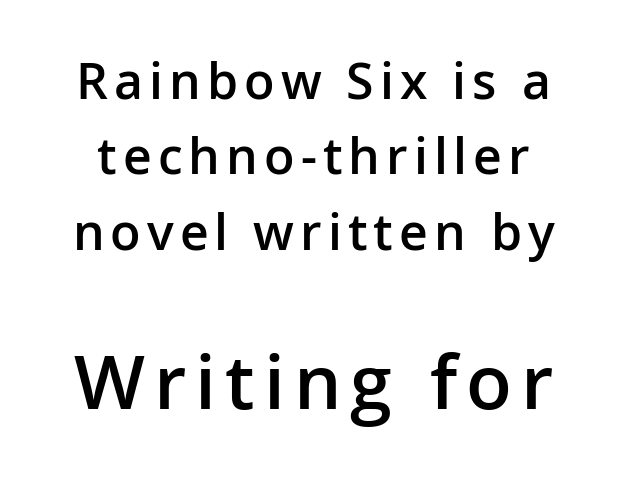
Q: Is the text bold? A: Semi-bold.
Q: Is the text italic (slanted)? A: No, it is upright.
Q: Is the typeface a serif or a sans-serif typeface? A: Sans-serif.
Q: Is the text underlined? A: No.
Q: Is the spacing between lines tight, normal or loose? A: Normal.
Q: Which block of text is set in a larger size, the first (top) or the second (bottom)? A: The second (bottom) one.
Q: Width (condensed, normal, or wide)? A: Normal.
Q: Stroke contrast? A: Low.
Q: x-height? A: Medium.
Q: Monospaced? A: No.
